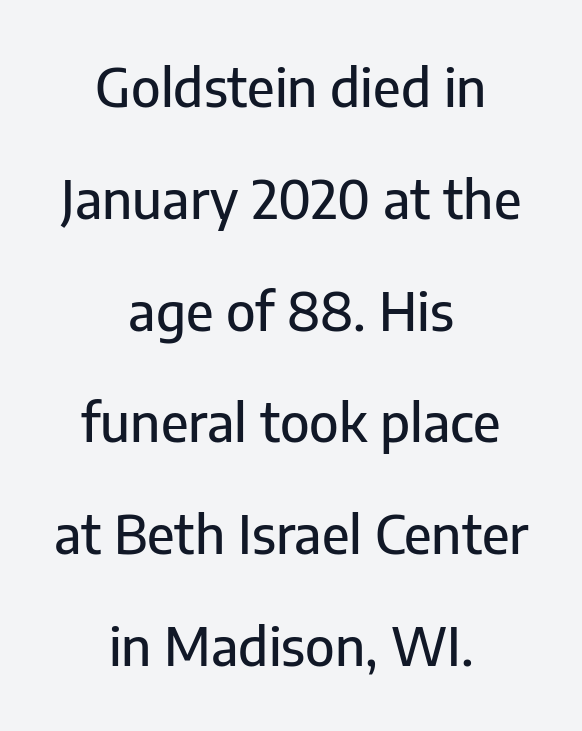
{"serif": "no", "italic": "no", "width": "normal", "stroke_contrast": "low", "x_height": "medium", "monospaced": "no", "underline": "no", "align": "center", "line_spacing": "loose", "line_spacing_ratio": 2.15, "letter_spacing": "normal", "letter_spacing_em": 0.0, "glyph_px": 52}
